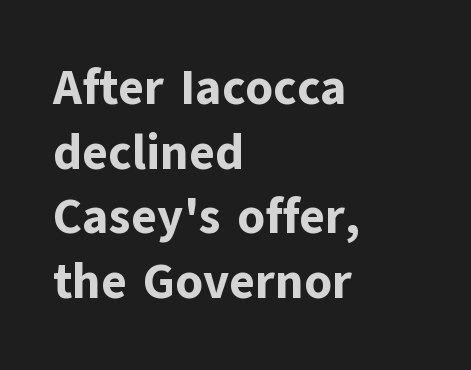
{"serif": "no", "italic": "no", "bold": "yes", "weight": "bold", "width": "normal", "stroke_contrast": "low", "x_height": "medium", "monospaced": "no", "underline": "no", "align": "left", "line_spacing": "normal", "line_spacing_ratio": 1.32, "letter_spacing": "normal", "letter_spacing_em": 0.0, "glyph_px": 49}
